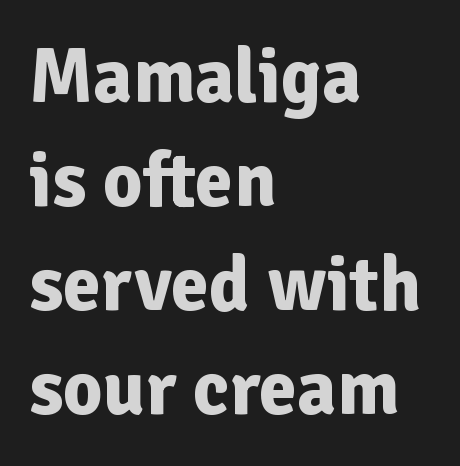
The image shows 77 px bold sans-serif type, upright; set left-aligned, normal line spacing (1.35x), normal letter spacing, not underlined; low stroke contrast and a medium x-height.
